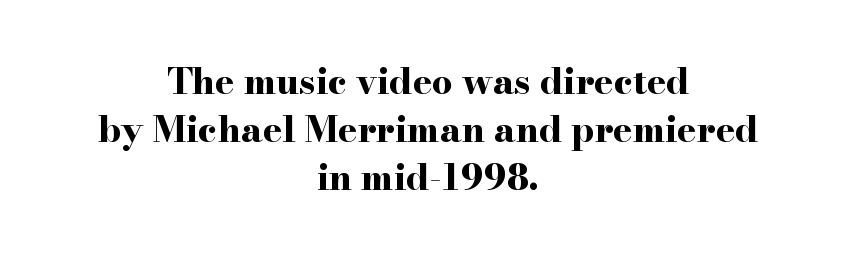
Q: Is the text bold? A: Yes.
Q: Is the text italic (slanted)? A: No, it is upright.
Q: Is the typeface a serif or a sans-serif typeface? A: Serif.
Q: Is the text underlined? A: No.
Q: How is the paragraph aligned? A: Centered.
Q: Is the spacing between letters normal or unusually wide? A: Normal.
Q: Is the spacing between lines tight, normal or loose? A: Normal.
Q: Width (condensed, normal, or wide)? A: Wide.
Q: Stroke contrast? A: High.
Q: x-height? A: Small.
Q: Monospaced? A: No.
